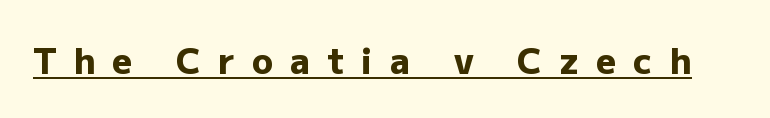
Q: Is the text bold? A: Yes.
Q: Is the text italic (slanted)? A: No, it is upright.
Q: Is the typeface a serif or a sans-serif typeface? A: Sans-serif.
Q: Is the text underlined? A: Yes.
Q: Is the spacing between letters normal or unusually wide? A: Unusually wide.
Q: Width (condensed, normal, or wide)? A: Normal.
Q: Stroke contrast? A: Low.
Q: x-height? A: Medium.
Q: Monospaced? A: No.
